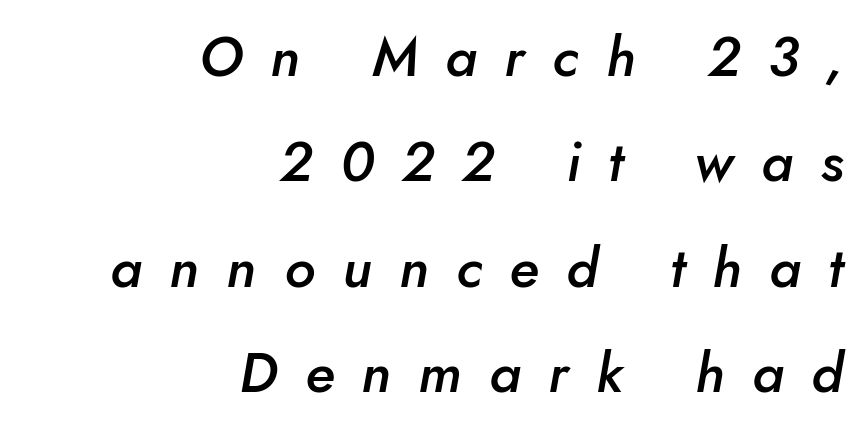
The image shows 56 px semibold type, italic (leaning right); set right-aligned, line spacing 1.88x, unusually wide letter spacing (+0.49 em), not underlined; low stroke contrast and a small x-height.
